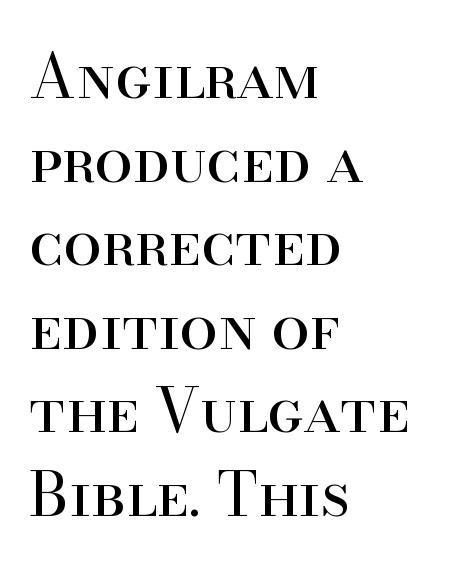
The type family on display is of the serif kind. The letterforms sit at book weight or below. Honestly, the letter spacing is just normal — you wouldn't notice it. When letters stand straight like this, we call the style roman or upright.
